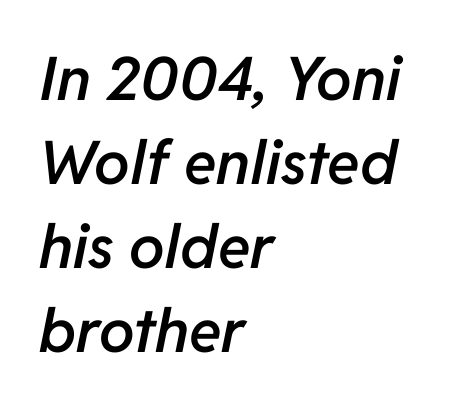
Slant detected: the letters are inclined. A student would call this left alignment; a typographer would say flush left, rag right. You could not count columns in this text — the font is proportionally spaced. Standard letterfit; no display-style spreading of the glyphs. Descenders are the only things crossing below the line.
